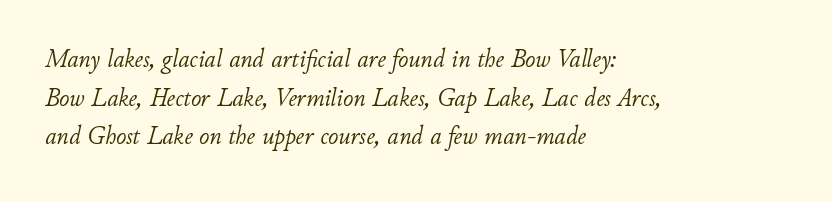
Tracking here is standard; glyphs follow each other at the usual distance. What's the leading like? Ordinary, nothing unusual. Stroke mass is kept to a normal reading level or below. There's an unmistakable incline to the writing here. Honestly, there is no underline to notice here at all. The typesetter chose a ragged-right arrangement here.
